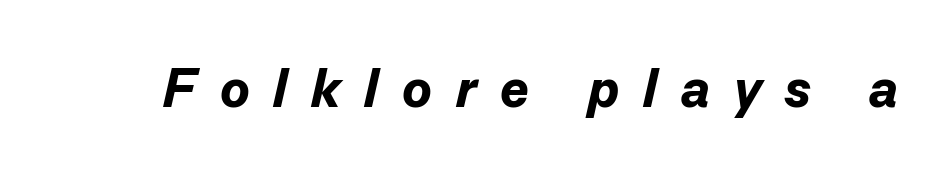
Words appear elongated and porous because spacing is wide. Nobody drew a line under any word here. When letters slant like this, we call the style italic. Think of a printed novel: that variable character pitch is what you see here. Summary of weight: heavy, a full bold.
